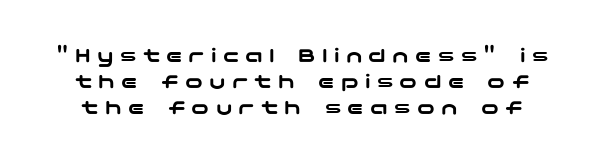
Q: Is the text italic (slanted)? A: No, it is upright.
Q: Is the text underlined? A: No.
Q: Is the spacing between letters normal or unusually wide? A: Unusually wide.
